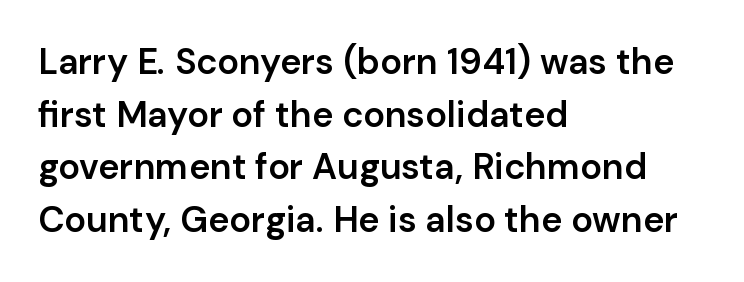
Q: Is the text bold? A: Semi-bold.
Q: Is the text italic (slanted)? A: No, it is upright.
Q: Is the typeface a serif or a sans-serif typeface? A: Sans-serif.
Q: Is the text underlined? A: No.
Q: How is the paragraph aligned? A: Left-aligned.
Q: Is the spacing between letters normal or unusually wide? A: Normal.
Q: Is the spacing between lines tight, normal or loose? A: Normal.
Q: Width (condensed, normal, or wide)? A: Normal.
Q: Stroke contrast? A: Low.
Q: x-height? A: Medium.
Q: Monospaced? A: No.
